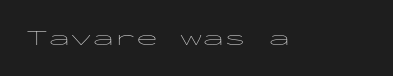
The image shows 22 px text type, upright; set normal letter spacing, not underlined.
